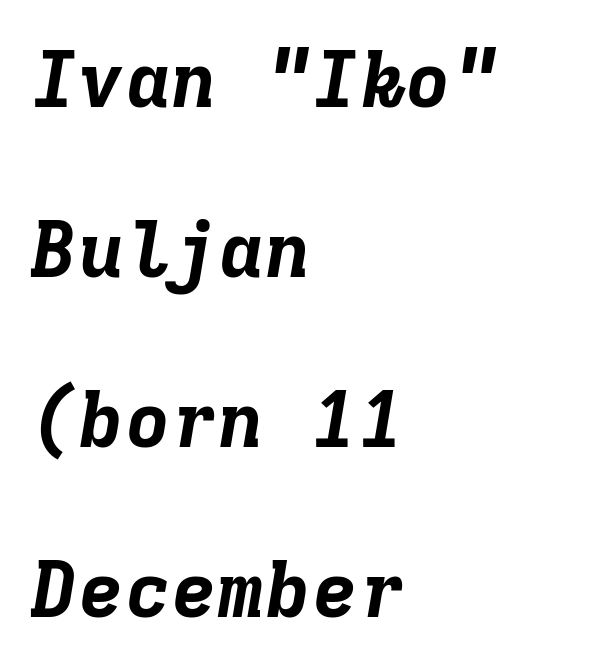
The image shows 78 px bold type, italic (leaning right), monospaced; set left-aligned, loose line spacing (2.18x), normal letter spacing, not underlined; low stroke contrast and a medium x-height.
